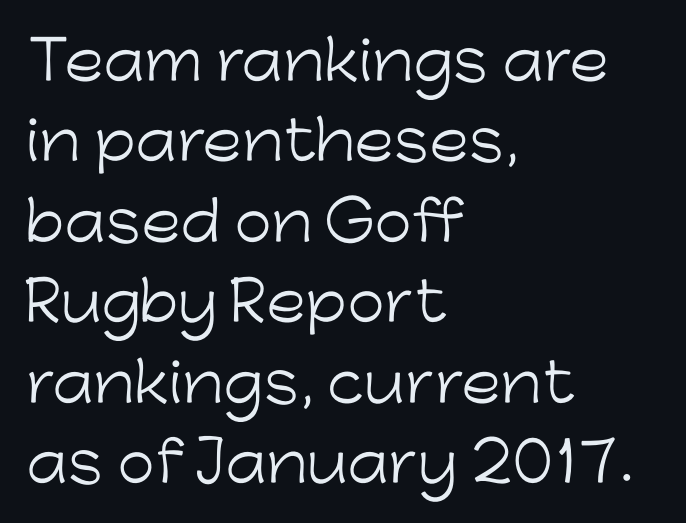
The image shows 54 px light sans-serif type, upright; set left-aligned, normal line spacing (1.49x), normal letter spacing, not underlined; low stroke contrast and a medium x-height.
